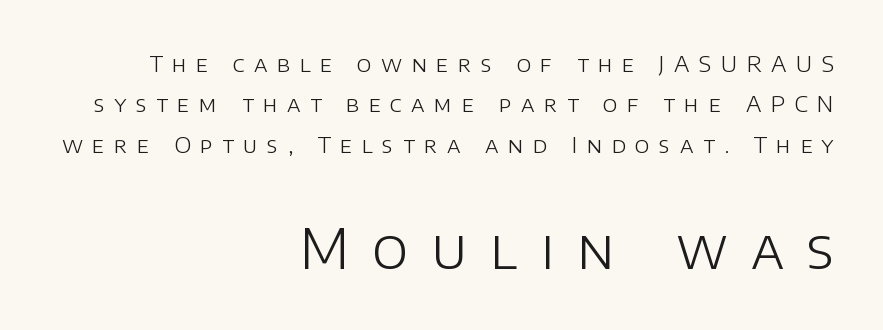
Q: Is the text bold? A: No.
Q: Is the text italic (slanted)? A: No, it is upright.
Q: Is the typeface a serif or a sans-serif typeface? A: Sans-serif.
Q: Is the text underlined? A: No.
Q: How is the paragraph aligned? A: Right-aligned.
Q: Is the spacing between letters normal or unusually wide? A: Unusually wide.
Q: Which block of text is set in a larger size, the first (top) or the second (bottom)? A: The second (bottom) one.
Q: Width (condensed, normal, or wide)? A: Normal.
Q: Stroke contrast? A: Low.
Q: x-height? A: Large.
Q: Monospaced? A: No.
